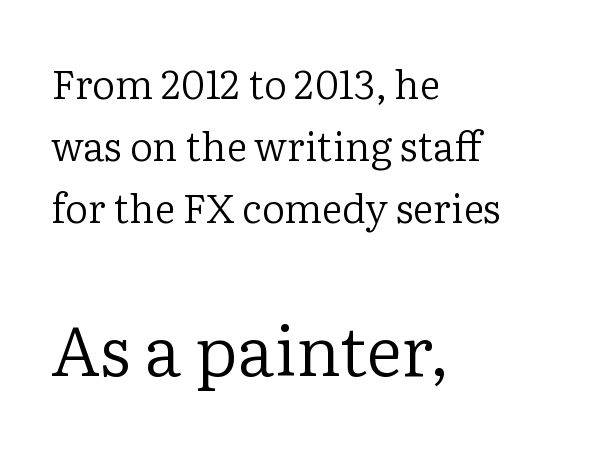
No extra tracking has been applied to these lines. Here the designer chose a conventional face with non-uniform glyph widths. Layout note: lines flush left. I'd call this a serif setting — the letters wear small feet. The string is rendered with underlining switched off. This is the regular roman posture of the typeface.
